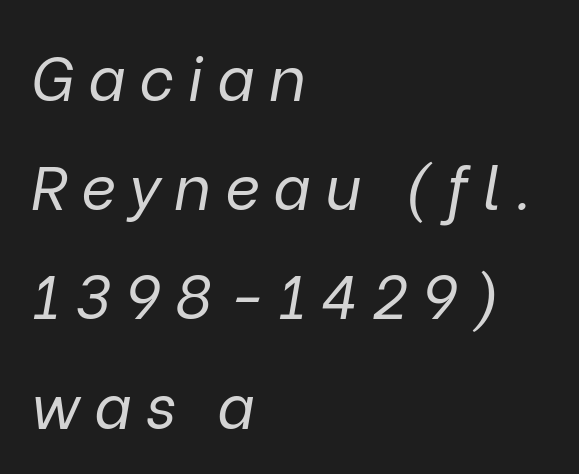
The typesetter chose a ragged-right arrangement here. You could only call the tracking loose — the letters float apart. Looks like regular typesetting: each glyph gets only the width it needs. The space beneath each line is pristine and unruled. In terms of posture, this sample is oblique.
